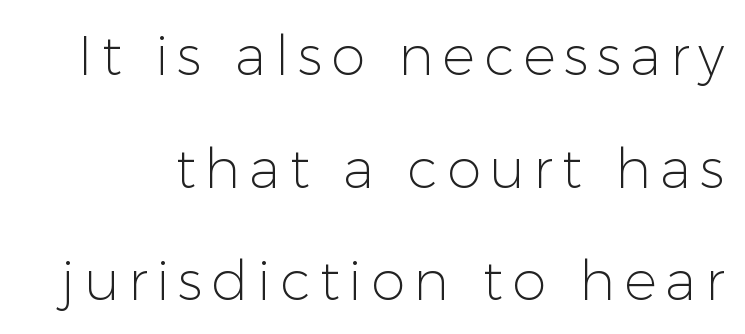
Q: Is the text bold? A: No.
Q: Is the text italic (slanted)? A: No, it is upright.
Q: Is the typeface a serif or a sans-serif typeface? A: Sans-serif.
Q: Is the text underlined? A: No.
Q: Is the spacing between lines tight, normal or loose? A: Loose.
Q: Width (condensed, normal, or wide)? A: Normal.
Q: Stroke contrast? A: Low.
Q: x-height? A: Medium.
Q: Monospaced? A: No.
